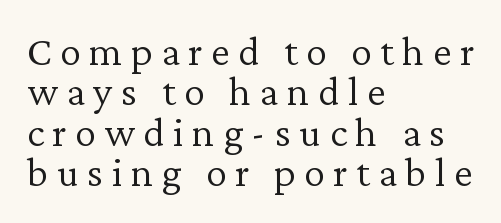
{"serif": "yes", "italic": "no", "bold": "no", "weight": "light", "width": "normal", "stroke_contrast": "low", "x_height": "medium", "monospaced": "no", "underline": "no", "align": "left", "line_spacing": "tight", "line_spacing_ratio": 0.96, "letter_spacing": "wide", "letter_spacing_em": 0.2, "glyph_px": 42}
